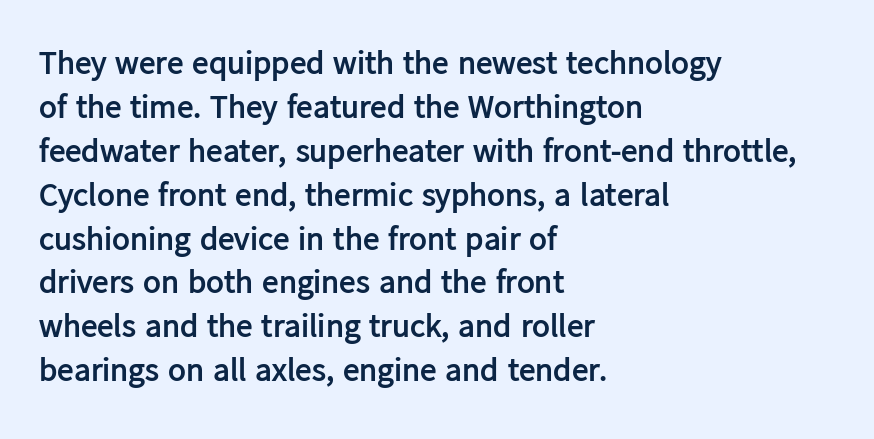
The image shows 33 px semibold sans-serif type, upright; set left-aligned, normal line spacing (1.33x), normal letter spacing, not underlined; low stroke contrast and a medium x-height.
